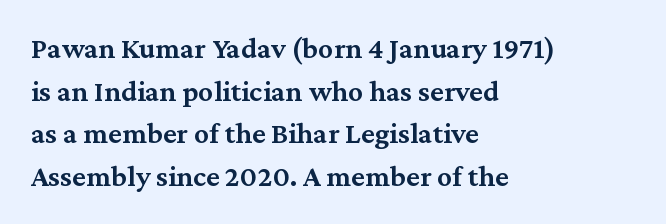
{"serif": "yes", "italic": "no", "bold": "semi", "weight": "semibold", "width": "normal", "stroke_contrast": "medium", "x_height": "medium", "monospaced": "no", "underline": "no", "align": "left", "line_spacing": "normal", "line_spacing_ratio": 1.42, "letter_spacing": "normal", "letter_spacing_em": 0.0, "glyph_px": 30}
